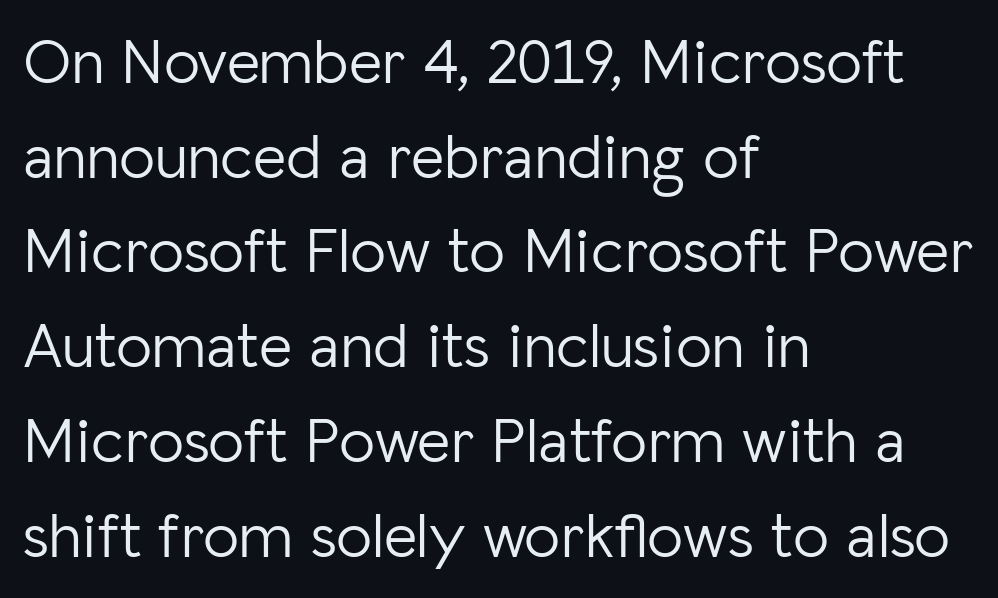
The image shows 64 px light sans-serif type, upright; set left-aligned, normal line spacing (1.48x), normal letter spacing, not underlined; low stroke contrast and a medium x-height.
